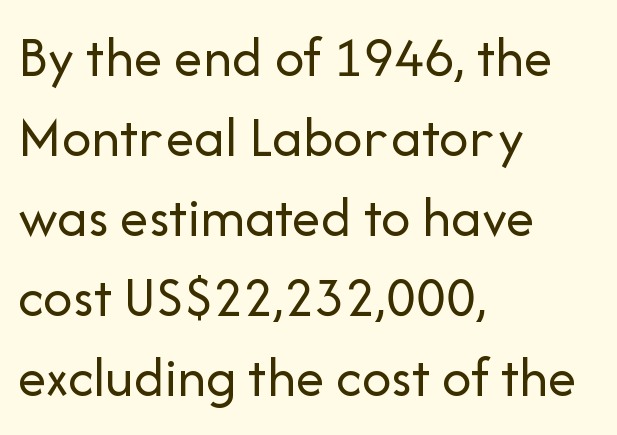
The letters advance in unequal steps, a hallmark of proportional type. The strip under each line holds only bare page. The designer left line spacing at the default. Spacing between characters is what you'd get straight out of the box. Every stem runs plumb, perpendicular to the baseline. The paragraph shown leans on its left margin.
